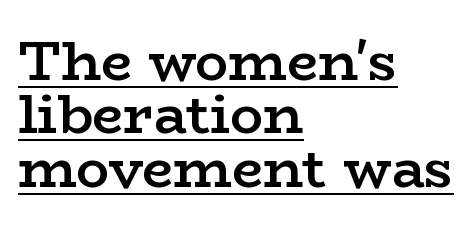
Q: Is the text bold? A: Semi-bold.
Q: Is the text italic (slanted)? A: No, it is upright.
Q: Is the typeface a serif or a sans-serif typeface? A: Serif.
Q: Is the text underlined? A: Yes.
Q: How is the paragraph aligned? A: Left-aligned.
Q: Is the spacing between letters normal or unusually wide? A: Normal.
Q: Is the spacing between lines tight, normal or loose? A: Tight.
Q: Width (condensed, normal, or wide)? A: Wide.
Q: Stroke contrast? A: Low.
Q: x-height? A: Medium.
Q: Monospaced? A: No.
